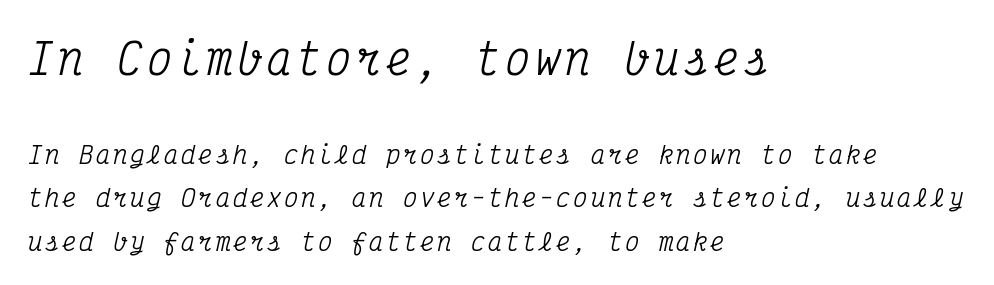
Q: Is the text italic (slanted)? A: Yes, it leans right by about 12 degrees.
Q: Is the typeface a serif or a sans-serif typeface? A: Serif.
Q: Is the text underlined? A: No.
Q: How is the paragraph aligned? A: Left-aligned.
Q: Which block of text is set in a larger size, the first (top) or the second (bottom)? A: The first (top) one.
Q: Width (condensed, normal, or wide)? A: Condensed.
Q: Stroke contrast? A: Medium.
Q: x-height? A: Medium.
Q: Monospaced? A: Yes.
